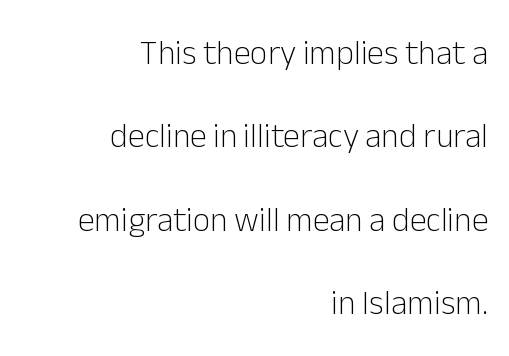
Q: Is the text bold? A: No.
Q: Is the text italic (slanted)? A: No, it is upright.
Q: Is the typeface a serif or a sans-serif typeface? A: Sans-serif.
Q: Is the text underlined? A: No.
Q: How is the paragraph aligned? A: Right-aligned.
Q: Is the spacing between letters normal or unusually wide? A: Normal.
Q: Is the spacing between lines tight, normal or loose? A: Loose.
Q: Width (condensed, normal, or wide)? A: Normal.
Q: Stroke contrast? A: Low.
Q: x-height? A: Medium.
Q: Monospaced? A: No.
